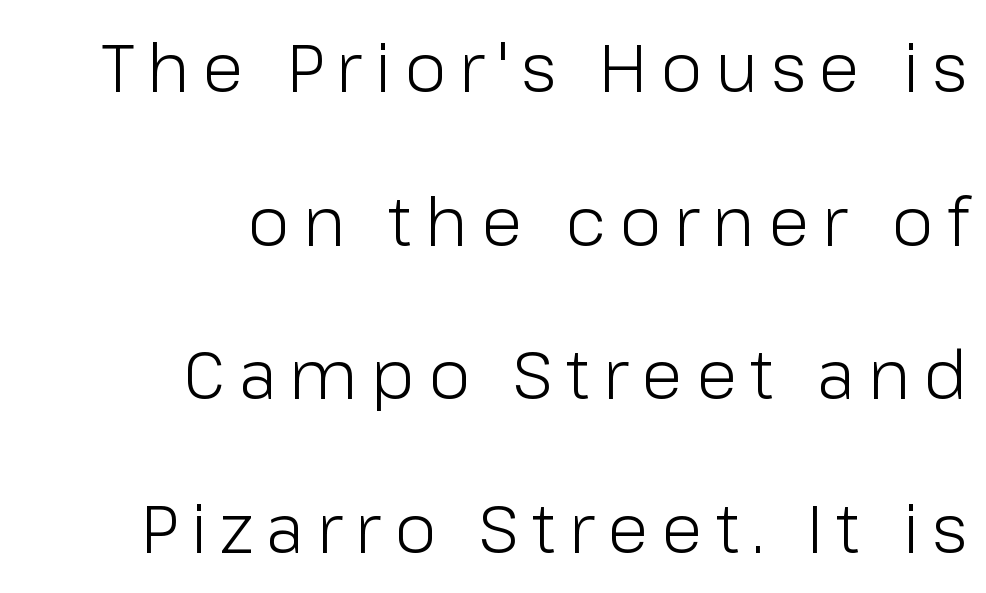
{"serif": "no", "italic": "no", "bold": "no", "weight": "light", "width": "normal", "stroke_contrast": "low", "x_height": "medium", "monospaced": "no", "underline": "no", "align": "right", "line_spacing": "loose", "line_spacing_ratio": 2.26, "glyph_px": 68}
